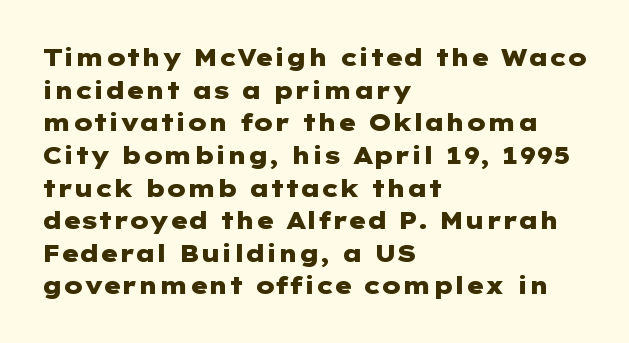
Q: Is the text bold? A: Yes.
Q: Is the text italic (slanted)? A: No, it is upright.
Q: Is the text underlined? A: No.
Q: How is the paragraph aligned? A: Left-aligned.
Q: Is the spacing between letters normal or unusually wide? A: Normal.
Q: Is the spacing between lines tight, normal or loose? A: Normal.
